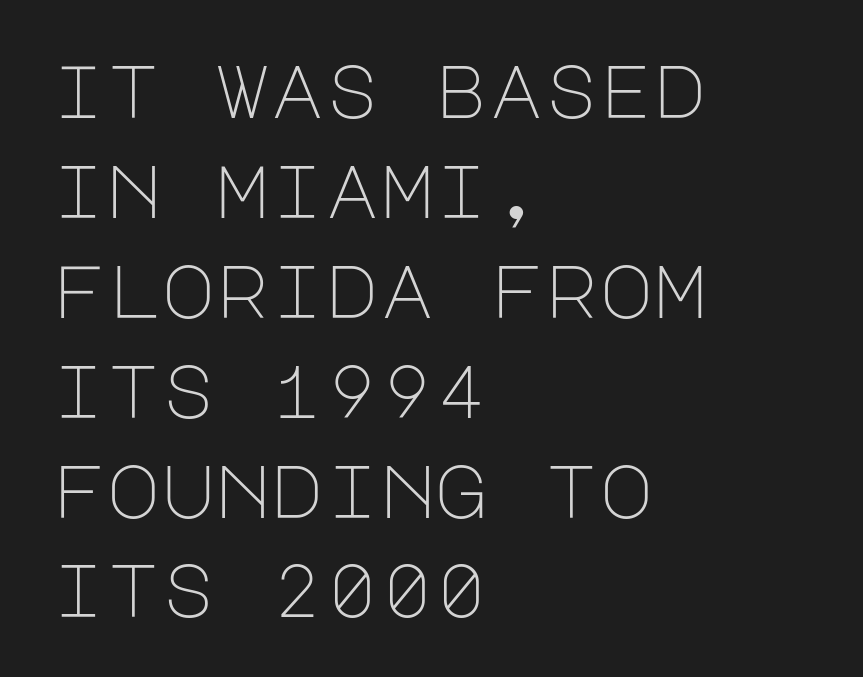
{"serif": "no", "italic": "no", "bold": "no", "weight": "light", "width": "normal", "stroke_contrast": "low", "x_height": "large", "underline": "no", "align": "left", "line_spacing": "normal", "line_spacing_ratio": 1.35, "letter_spacing": "normal", "letter_spacing_em": 0.0, "glyph_px": 74}
